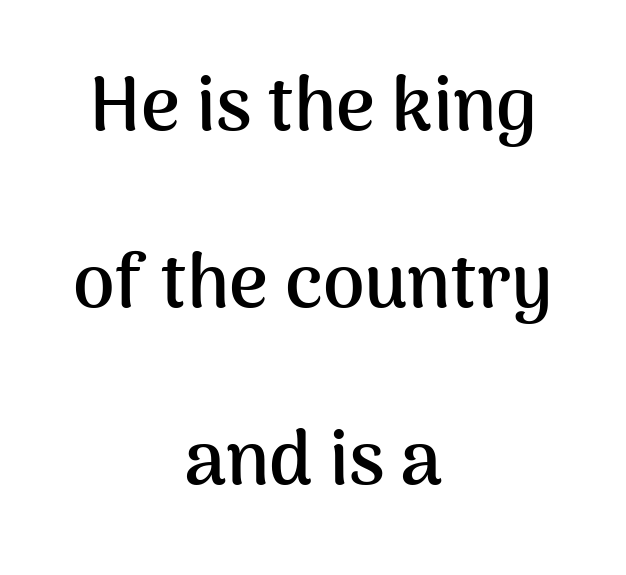
Airy leading. Does the lettering tilt? It doesn't — this is upright. Grotesque or geometric, the face here clearly has no serifs. Any mark beneath the type? The region is blank. Stroke thickness is high; the sample reads as a true bold.
